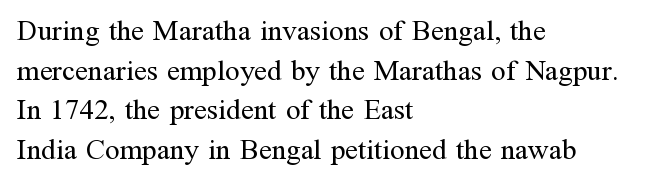
Q: Is the text bold? A: No.
Q: Is the text italic (slanted)? A: No, it is upright.
Q: Is the typeface a serif or a sans-serif typeface? A: Serif.
Q: Is the text underlined? A: No.
Q: How is the paragraph aligned? A: Left-aligned.
Q: Is the spacing between letters normal or unusually wide? A: Normal.
Q: Is the spacing between lines tight, normal or loose? A: Normal.
Q: Width (condensed, normal, or wide)? A: Normal.
Q: Stroke contrast? A: Medium.
Q: x-height? A: Medium.
Q: Monospaced? A: No.
